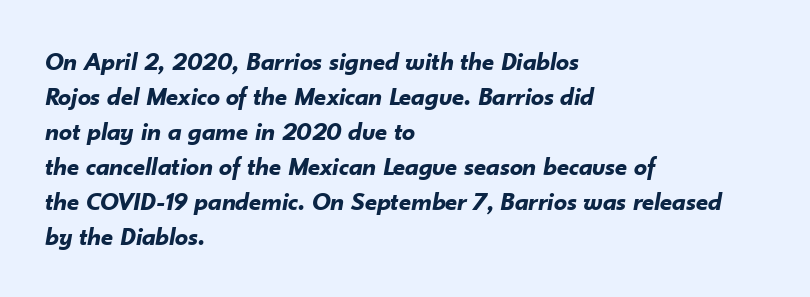
{"italic": "yes", "lean": "right", "slant_degrees": 10, "bold": "yes", "underline": "no", "align": "left", "line_spacing": "normal", "line_spacing_ratio": 1.35, "letter_spacing": "normal", "letter_spacing_em": 0.0, "glyph_px": 26}
